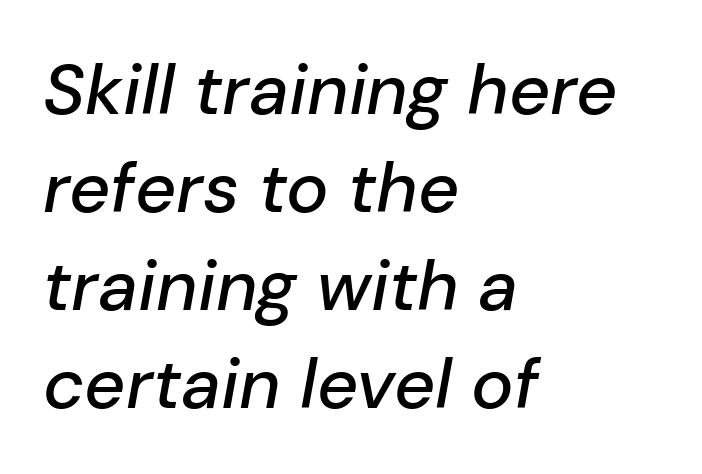
Here the designer chose a conventional face with non-uniform glyph widths. Compared with ordinary roman type, these characters are visibly tilted. The paragraph has a hard left edge and a soft right edge. Look at the tracking — it's just the regular setting, nothing added. The area under the type is left untouched.
